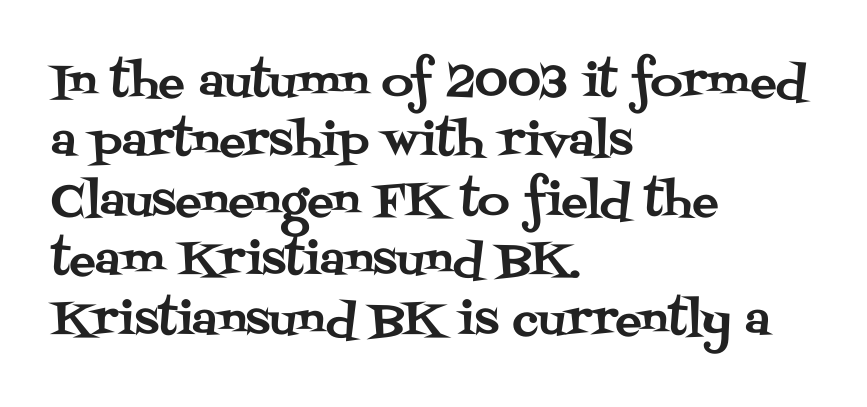
{"serif": "yes", "italic": "no", "width": "normal", "stroke_contrast": "medium", "x_height": "large", "monospaced": "no", "underline": "no", "align": "left", "line_spacing": "normal", "line_spacing_ratio": 1.35, "letter_spacing": "normal", "letter_spacing_em": 0.0, "glyph_px": 44}
